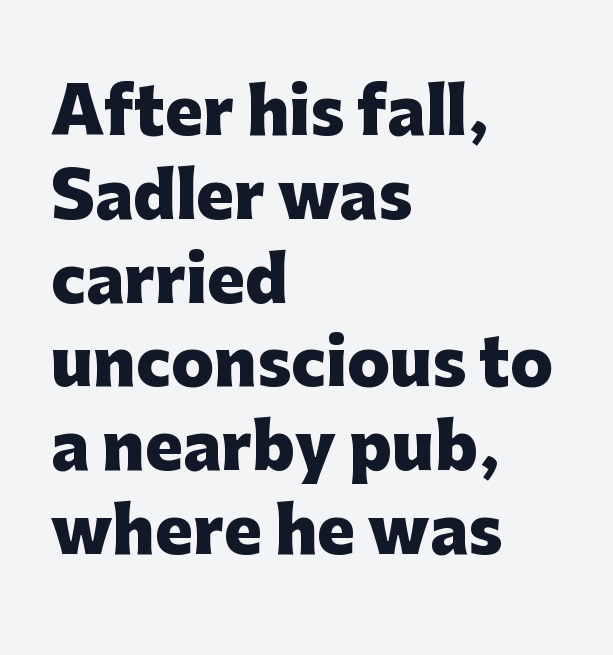
The font is running at its bold setting. Reading down the block, your eye returns to a fixed left position each line. This sample keeps an unexceptional amount of space between lines. Spacing verdict: proportional, widths tailored to each character. Descenders hang freely into open space.
